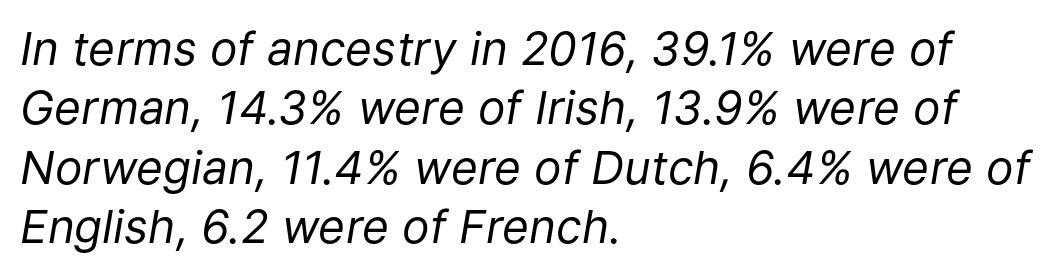
Q: Is the text bold? A: No.
Q: Is the text italic (slanted)? A: Yes, it leans right by about 9 degrees.
Q: Is the text underlined? A: No.
Q: How is the paragraph aligned? A: Left-aligned.
Q: Is the spacing between letters normal or unusually wide? A: Normal.
Q: Is the spacing between lines tight, normal or loose? A: Normal.
Q: Width (condensed, normal, or wide)? A: Normal.
Q: Stroke contrast? A: Low.
Q: x-height? A: Medium.
Q: Monospaced? A: No.
